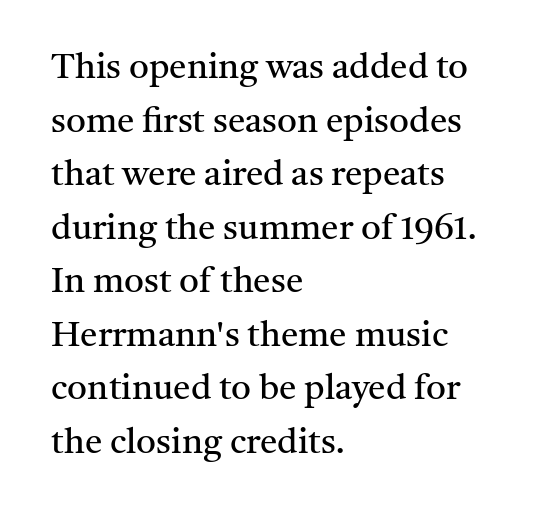
What's the leading like? Ordinary, nothing unusual. Weight: in the light-to-regular range. Casual observation: everything's shoved over to the left. Underline: absent. Here the glyphs are tracked normally, forming tight word shapes.
